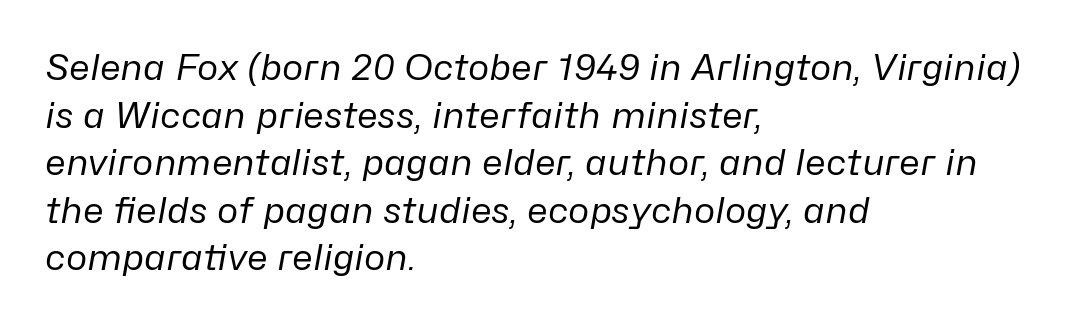
Q: Is the text bold? A: No.
Q: Is the text italic (slanted)? A: Yes, it leans right by about 10 degrees.
Q: Is the text underlined? A: No.
Q: How is the paragraph aligned? A: Left-aligned.
Q: Is the spacing between letters normal or unusually wide? A: Normal.
Q: Is the spacing between lines tight, normal or loose? A: Normal.
Q: Width (condensed, normal, or wide)? A: Normal.
Q: Stroke contrast? A: Low.
Q: x-height? A: Medium.
Q: Monospaced? A: No.
